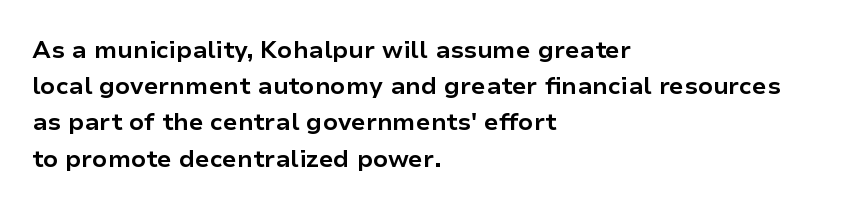
Q: Is the text bold? A: Yes.
Q: Is the text italic (slanted)? A: No, it is upright.
Q: Is the text underlined? A: No.
Q: How is the paragraph aligned? A: Left-aligned.
Q: Is the spacing between letters normal or unusually wide? A: Normal.
Q: Is the spacing between lines tight, normal or loose? A: Normal.
